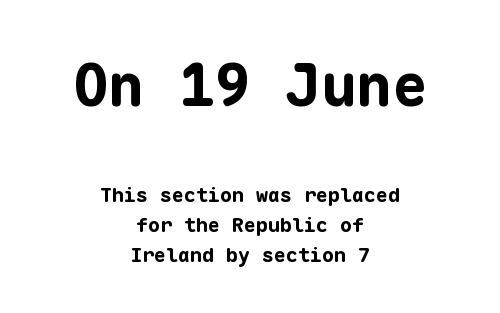
{"serif": "no", "italic": "no", "bold": "yes", "weight": "bold", "width": "normal", "stroke_contrast": "low", "x_height": "medium", "monospaced": "yes", "underline": "no", "align": "center", "line_spacing": "normal", "line_spacing_ratio": 1.5, "letter_spacing": "normal", "letter_spacing_em": 0.0, "larger_block": "first", "size_ratio": 2.95, "glyph_px": 59}
